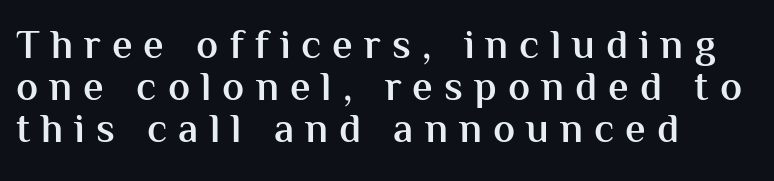
Posture: upright roman. The strokes are fattened partway — semibold, not bold. There is plenty of visible air inserted between adjacent glyphs. Which margin do the lines hug? The left one — the right edge is uneven. Nope, no serifs anywhere on these letters. The string is rendered with underlining switched off.
